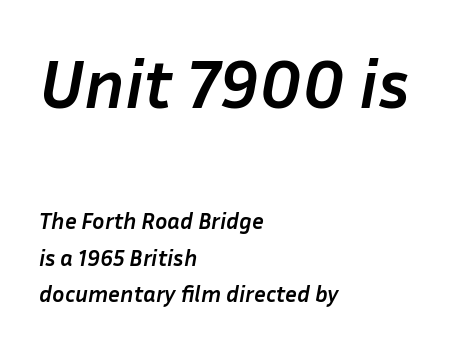
The image shows 70 px semibold type, italic (leaning right); set left-aligned, normal line spacing (1.59x), normal letter spacing, not underlined; the first (top) block is 3.04x larger; low stroke contrast and a medium x-height.
